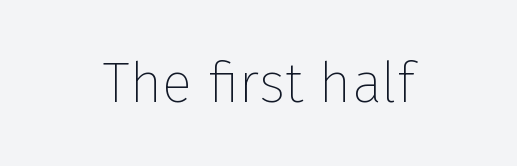
The image shows 56 px thin sans-serif type, upright; set centered, normal letter spacing, not underlined; low stroke contrast and a medium x-height.
